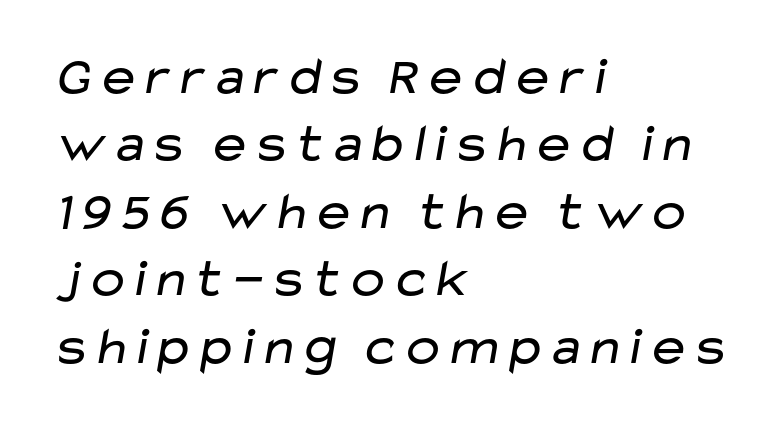
Q: Is the text bold? A: No.
Q: Is the typeface a serif or a sans-serif typeface? A: Sans-serif.
Q: Is the text underlined? A: No.
Q: How is the paragraph aligned? A: Left-aligned.
Q: Is the spacing between letters normal or unusually wide? A: Normal.
Q: Is the spacing between lines tight, normal or loose? A: Normal.
Q: Width (condensed, normal, or wide)? A: Wide.
Q: Stroke contrast? A: Low.
Q: x-height? A: Medium.
Q: Monospaced? A: No.
